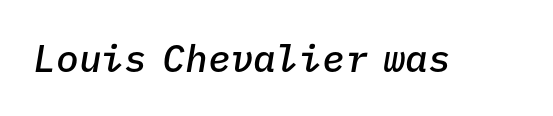
{"italic": "yes", "lean": "right", "slant_degrees": 9, "bold": "semi", "weight": "semibold", "width": "normal", "stroke_contrast": "low", "x_height": "medium", "monospaced": "yes", "underline": "no", "letter_spacing": "normal", "letter_spacing_em": 0.0, "glyph_px": 38}
